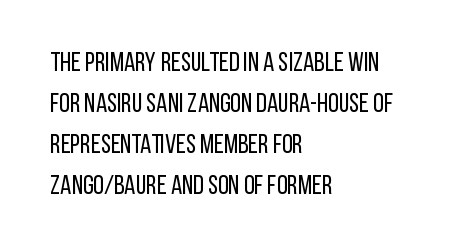
On a weight scale, this lands at 450 or below. The passage shown has conventional tracking throughout. A normal amount of white space separates one row of letters from the next. The rag falls on the right side of this text block.
